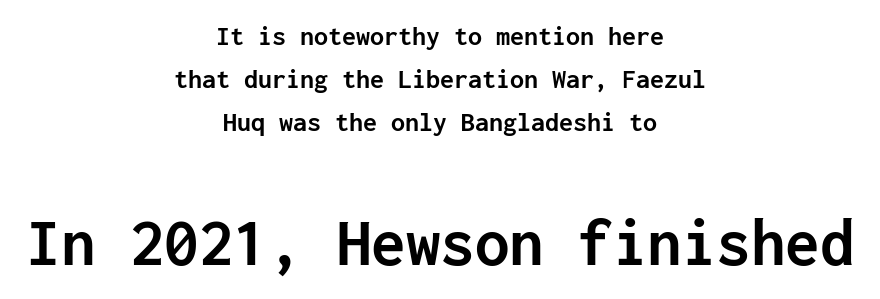
Q: Is the text bold? A: Yes.
Q: Is the text italic (slanted)? A: No, it is upright.
Q: Is the typeface a serif or a sans-serif typeface? A: Sans-serif.
Q: Is the text underlined? A: No.
Q: How is the paragraph aligned? A: Centered.
Q: Is the spacing between letters normal or unusually wide? A: Normal.
Q: Is the spacing between lines tight, normal or loose? A: Normal.
Q: Which block of text is set in a larger size, the first (top) or the second (bottom)? A: The second (bottom) one.
Q: Width (condensed, normal, or wide)? A: Normal.
Q: Stroke contrast? A: Low.
Q: x-height? A: Medium.
Q: Monospaced? A: Yes.
